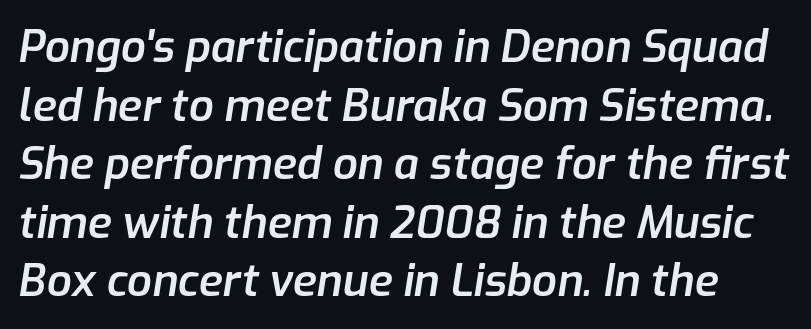
{"italic": "yes", "lean": "right", "slant_degrees": 9, "bold": "semi", "weight": "semibold", "width": "normal", "stroke_contrast": "low", "x_height": "medium", "monospaced": "no", "underline": "no", "line_spacing": "normal", "line_spacing_ratio": 1.33, "letter_spacing": "normal", "letter_spacing_em": 0.0, "glyph_px": 44}
